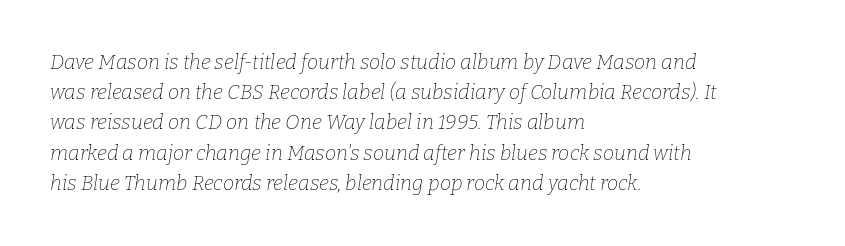
Typeset ragged right — the left edge is the straight one. The passage shown is not underscored anywhere. The whole block is typeset with a tilt. Honestly, the letter spacing is just normal — you wouldn't notice it. Baseline-to-baseline distance is the conventional proportion of letter height.
